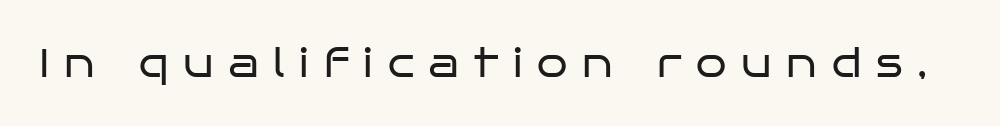
Q: Is the text bold? A: No.
Q: Is the text italic (slanted)? A: No, it is upright.
Q: Is the typeface a serif or a sans-serif typeface? A: Sans-serif.
Q: Is the text underlined? A: No.
Q: Is the spacing between letters normal or unusually wide? A: Unusually wide.
Q: Width (condensed, normal, or wide)? A: Wide.
Q: Stroke contrast? A: Low.
Q: x-height? A: Large.
Q: Monospaced? A: No.
